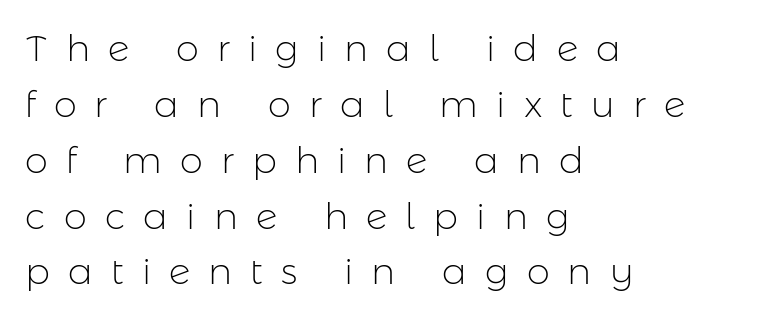
A typesetter would call this heavily tracked-out type. The type sits square on the baseline with zero lean. Reading down the block, your eye returns to a fixed left position each line. Successive baselines arrive at the customary interval. Each row of text sits above clean, open space.
